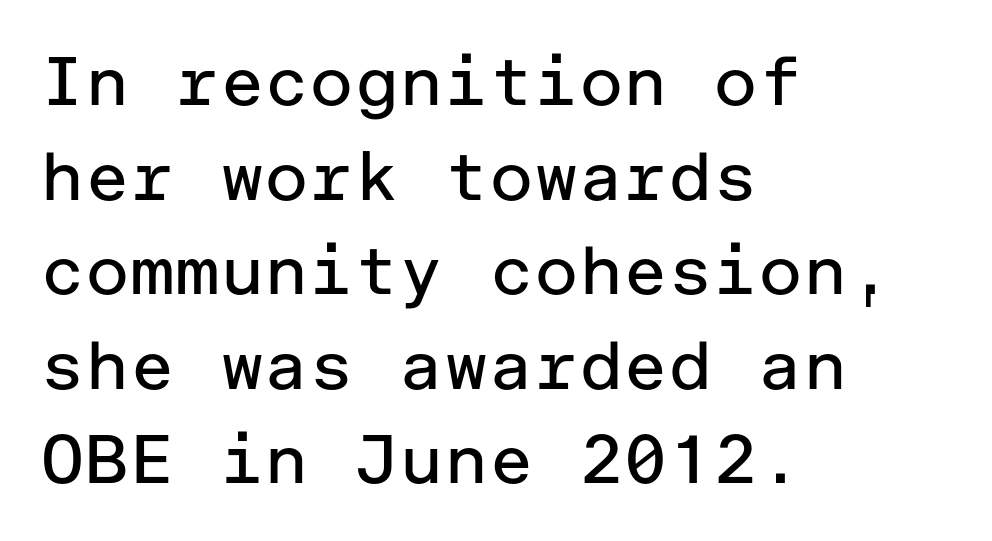
The block of text has a typical density, with ordinary space between rows. Is this a heavy cut? Hardly; it is regular or lighter. It's the straight-up-and-down kind of type. The rendering shows plain stroke endings on the letterforms — a sans-serif design. Standard letterfit; no display-style spreading of the glyphs. Leftover space on each line is placed entirely after the last word.
